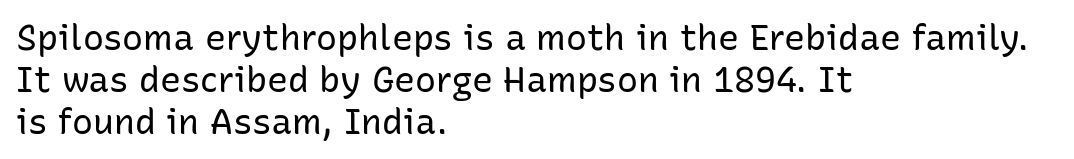
The type family on display is of the sans-serif kind. The type sits square on the baseline with zero lean. Line starts are locked; line ends wander. Heft: none added — not bold. No extra tracking has been applied to these lines. Do the characters align in a grid? No, the font is proportional.
